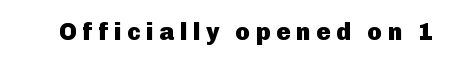
The image shows 24 px bold type, upright; set unusually wide letter spacing (+0.24 em), not underlined.
